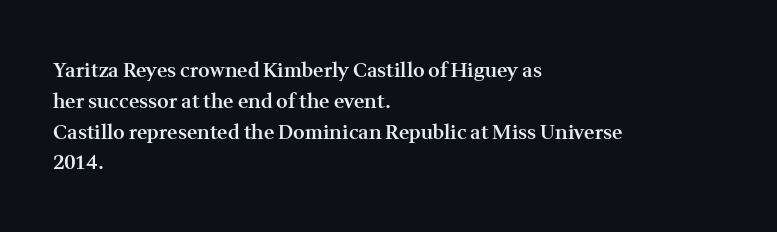
{"italic": "no", "bold": "semi", "underline": "no", "align": "left", "line_spacing": "normal", "line_spacing_ratio": 1.54, "letter_spacing": "normal", "letter_spacing_em": 0.0, "glyph_px": 20}
